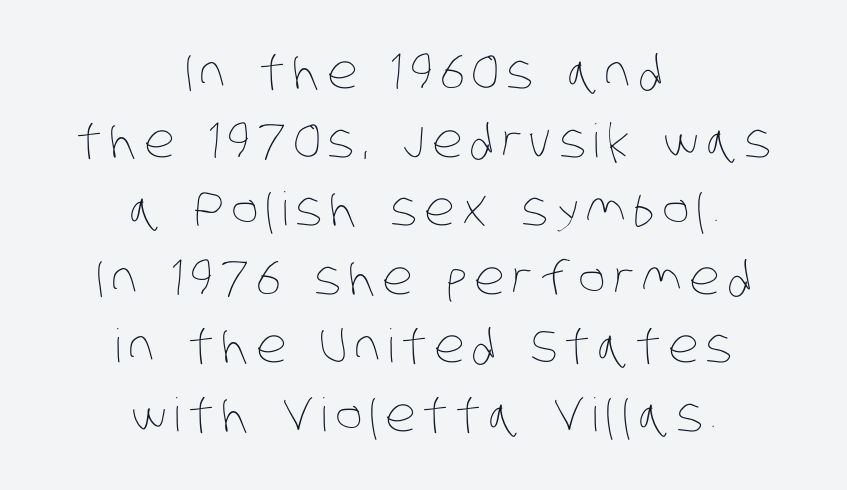
The image shows 46 px thin, condensed type; set centered, normal line spacing (1.49x), not underlined; low stroke contrast and a large x-height.
